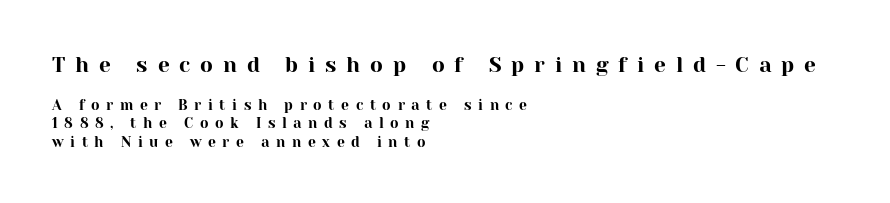
Style check: upright. Evenly set lines give the paragraph a standard silhouette. The emphasis by scale lands on block number one, above. The area under the type is left untouched. Short note: letters widely spaced.
